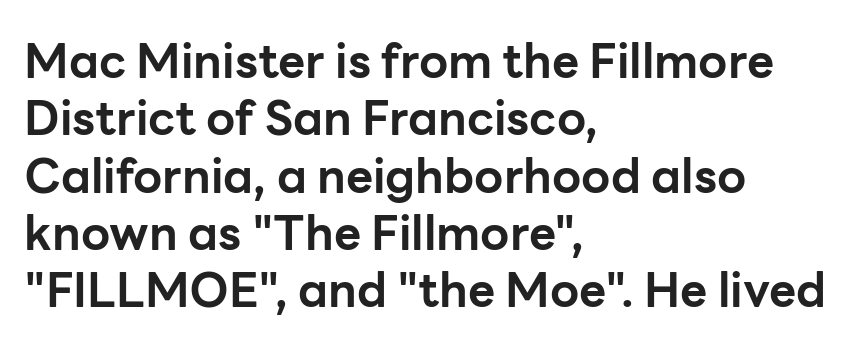
{"serif": "no", "italic": "no", "bold": "yes", "weight": "bold", "width": "normal", "stroke_contrast": "low", "x_height": "medium", "monospaced": "no", "underline": "no", "align": "left", "line_spacing_ratio": 1.22, "letter_spacing": "normal", "letter_spacing_em": 0.0, "glyph_px": 47}
